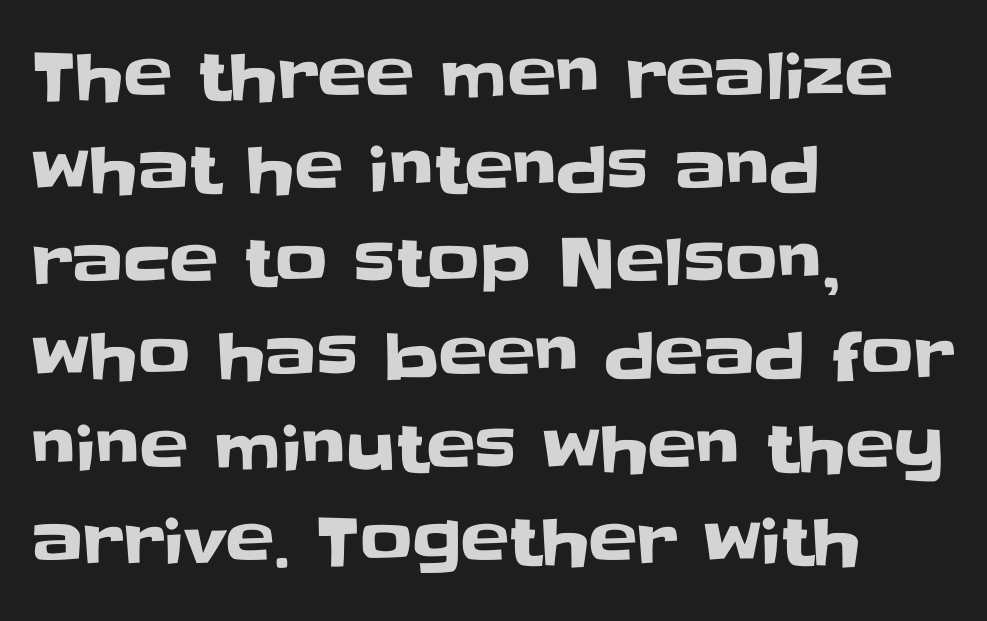
The typesetter chose a ragged-right arrangement here. Words float on clear page, feet unadorned. A typesetter would label this face a sans. The passage shown is typed in a proportional face where columns would drift. These lines were composed using upright roman letters. Tracking here is standard; glyphs follow each other at the usual distance.
